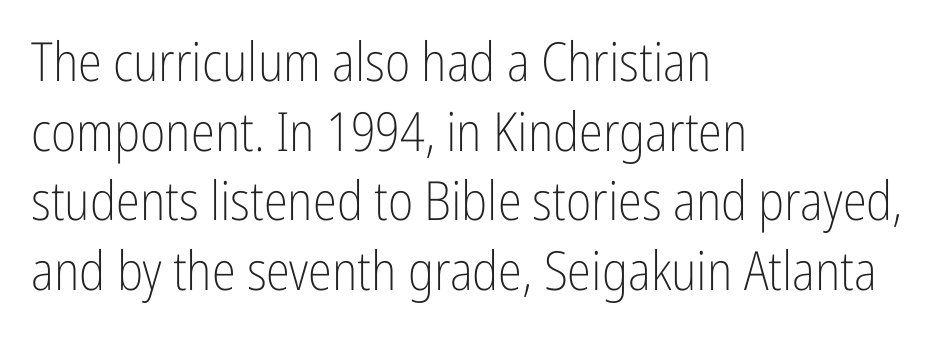
The image shows 54 px light, condensed sans-serif type, upright; set left-aligned, normal line spacing (1.29x), normal letter spacing, not underlined; low stroke contrast and a medium x-height.
